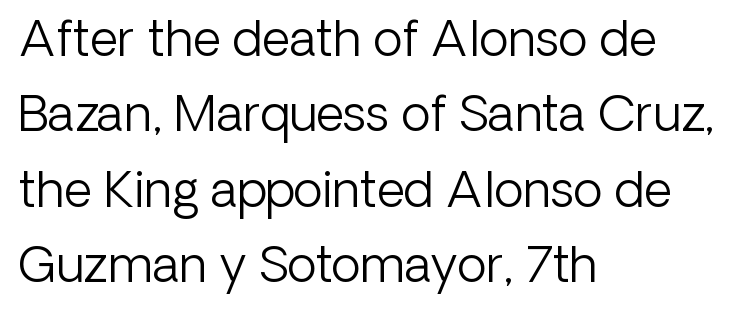
Q: Is the text bold? A: No.
Q: Is the text italic (slanted)? A: No, it is upright.
Q: Is the typeface a serif or a sans-serif typeface? A: Sans-serif.
Q: Is the text underlined? A: No.
Q: How is the paragraph aligned? A: Left-aligned.
Q: Is the spacing between letters normal or unusually wide? A: Normal.
Q: Is the spacing between lines tight, normal or loose? A: Normal.
Q: Width (condensed, normal, or wide)? A: Normal.
Q: Stroke contrast? A: Low.
Q: x-height? A: Medium.
Q: Monospaced? A: No.
